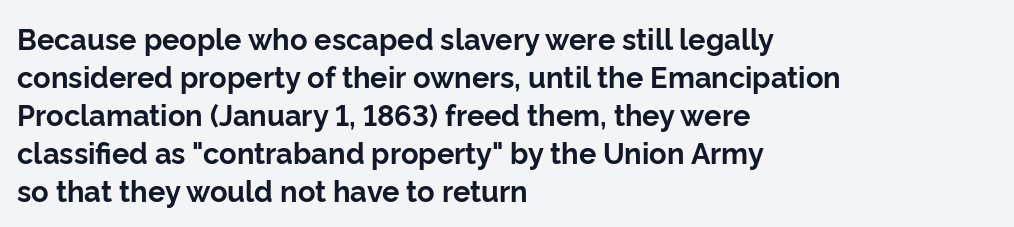
The image shows 29 px bold sans-serif type, upright; set left-aligned, normal line spacing (1.31x), normal letter spacing, not underlined; low stroke contrast and a medium x-height.
